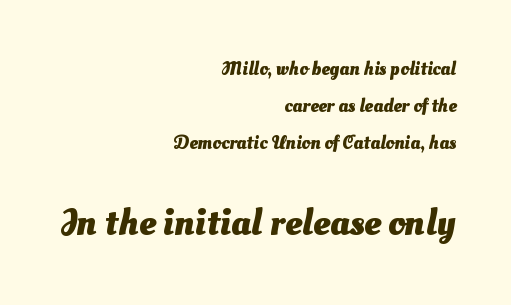
Q: Is the text bold? A: Yes.
Q: Is the typeface a serif or a sans-serif typeface? A: Sans-serif.
Q: Is the text underlined? A: No.
Q: How is the paragraph aligned? A: Right-aligned.
Q: Is the spacing between letters normal or unusually wide? A: Normal.
Q: Is the spacing between lines tight, normal or loose? A: Loose.
Q: Which block of text is set in a larger size, the first (top) or the second (bottom)? A: The second (bottom) one.
Q: Width (condensed, normal, or wide)? A: Normal.
Q: Stroke contrast? A: Medium.
Q: x-height? A: Small.
Q: Monospaced? A: No.
